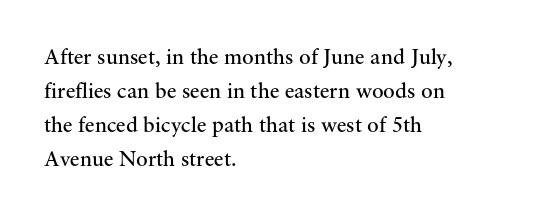
Q: Is the text bold? A: No.
Q: Is the text italic (slanted)? A: No, it is upright.
Q: Is the text underlined? A: No.
Q: How is the paragraph aligned? A: Left-aligned.
Q: Is the spacing between letters normal or unusually wide? A: Normal.
Q: Is the spacing between lines tight, normal or loose? A: Normal.
